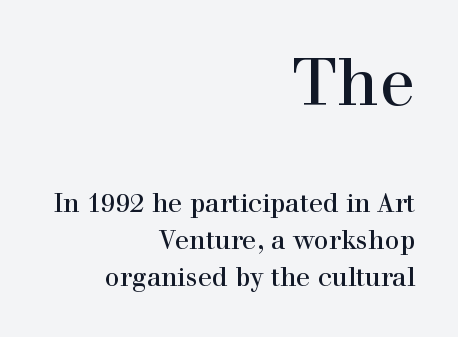
{"serif": "yes", "italic": "no", "width": "normal", "x_height": "medium", "monospaced": "no", "underline": "no", "align": "right", "line_spacing": "normal", "line_spacing_ratio": 1.42, "letter_spacing": "normal", "letter_spacing_em": 0.0, "larger_block": "first", "size_ratio": 2.5, "glyph_px": 65}
